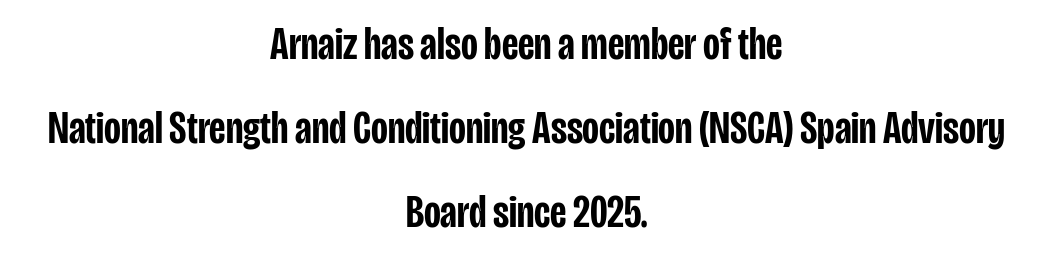
{"serif": "no", "italic": "no", "bold": "semi", "weight": "semibold", "width": "condensed", "stroke_contrast": "low", "x_height": "large", "monospaced": "no", "underline": "no", "align": "center", "line_spacing_ratio": 1.83, "letter_spacing": "normal", "letter_spacing_em": 0.0, "glyph_px": 46}
